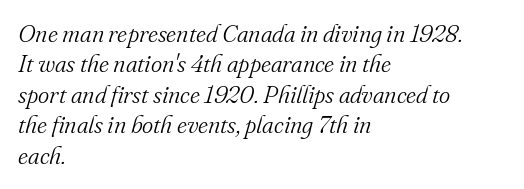
{"italic": "yes", "lean": "right", "slant_degrees": 16, "bold": "no", "underline": "no", "align": "left", "line_spacing": "normal", "line_spacing_ratio": 1.27, "letter_spacing": "normal", "letter_spacing_em": 0.0, "glyph_px": 24}
